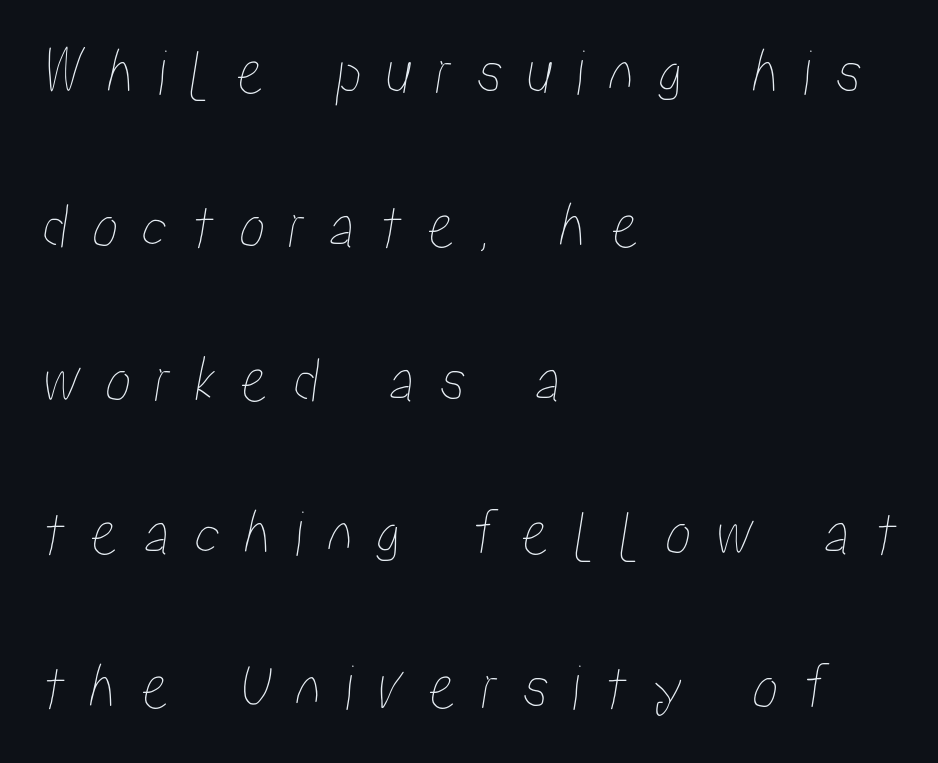
Q: Is the text underlined? A: No.
Q: How is the paragraph aligned? A: Left-aligned.
Q: Is the spacing between letters normal or unusually wide? A: Unusually wide.
Q: Is the spacing between lines tight, normal or loose? A: Loose.
Q: Width (condensed, normal, or wide)? A: Condensed.
Q: Stroke contrast? A: Low.
Q: x-height? A: Medium.
Q: Monospaced? A: No.
